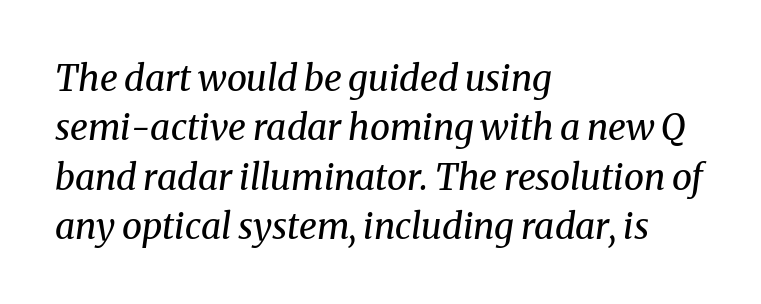
{"serif": "yes", "italic": "yes", "lean": "right", "slant_degrees": 8, "bold": "no", "weight": "regular", "width": "normal", "stroke_contrast": "medium", "x_height": "medium", "monospaced": "no", "underline": "no", "align": "left", "line_spacing": "normal", "line_spacing_ratio": 1.37, "letter_spacing": "normal", "letter_spacing_em": 0.0, "glyph_px": 36}
